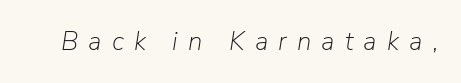
The gap between lines stays unmarked. These lines have a slow, spaced-out rhythm from letter to letter. The passage shown is not bold in any degree. Emphasis-style slanted type is in use.
